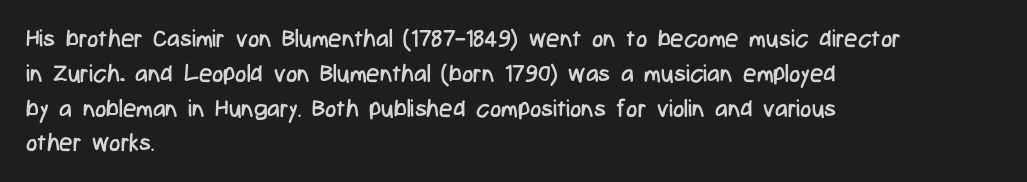
Q: Is the text bold? A: No.
Q: Is the text italic (slanted)? A: No, it is upright.
Q: Is the text underlined? A: No.
Q: How is the paragraph aligned? A: Left-aligned.
Q: Is the spacing between letters normal or unusually wide? A: Normal.
Q: Is the spacing between lines tight, normal or loose? A: Normal.
